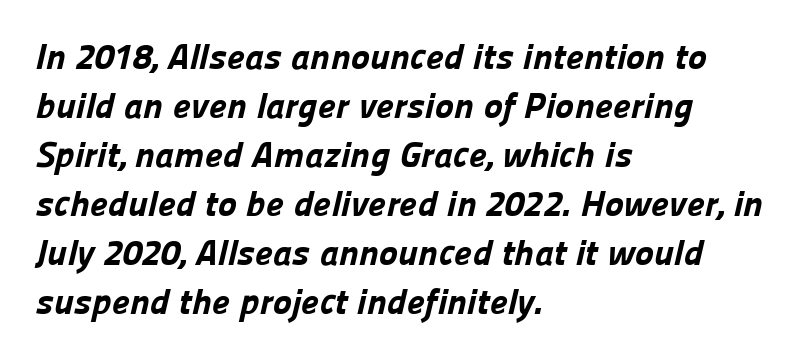
The image shows 36 px bold sans-serif type; set left-aligned, normal line spacing (1.36x), normal letter spacing, not underlined; low stroke contrast and a medium x-height.
